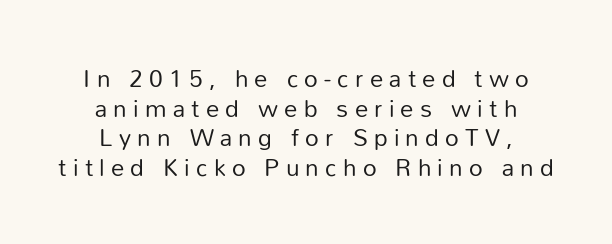
The image shows 24 px text type, upright; set centered, line spacing 1.23x, unusually wide letter spacing (+0.26 em), not underlined.
